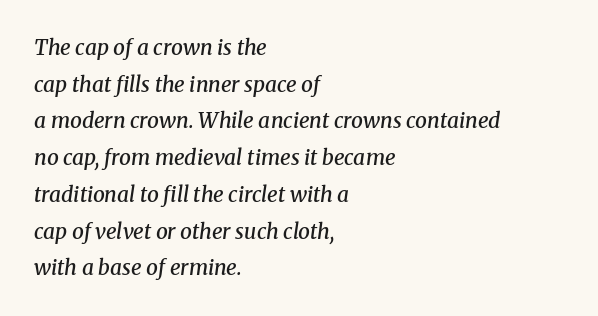
Where is the straight margin? On the left. Has an underline been added? It has not. The font is running at a semibold setting, under full bold. How are the letters spaced? Ordinarily, with no added tracking.
